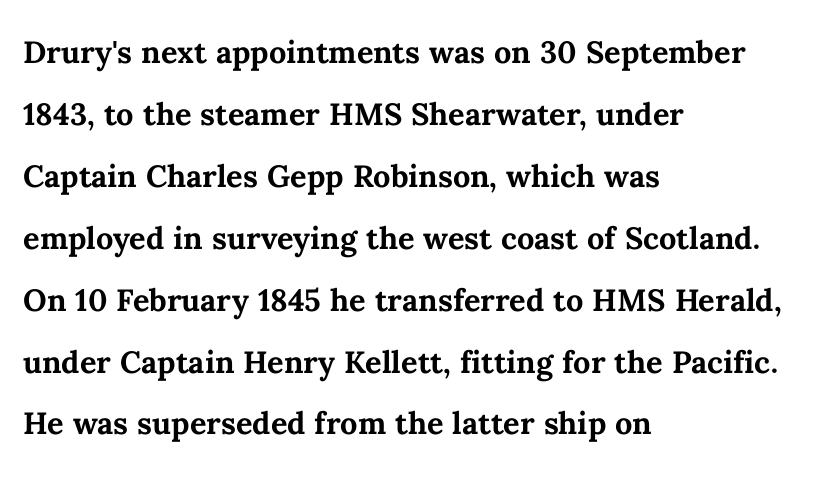
{"italic": "no", "bold": "yes", "weight": "semibold", "width": "normal", "stroke_contrast": "medium", "x_height": "medium", "monospaced": "no", "underline": "no", "align": "left", "line_spacing": "normal", "line_spacing_ratio": 1.51, "letter_spacing": "normal", "letter_spacing_em": 0.0, "glyph_px": 41}
